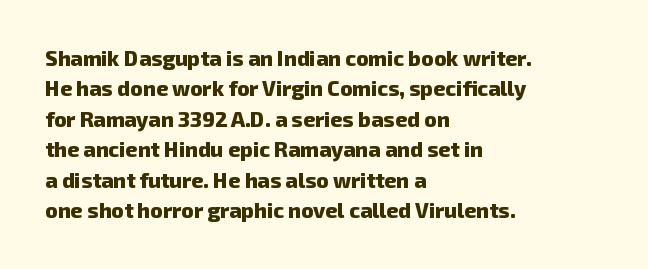
Q: Is the text bold? A: Yes.
Q: Is the text underlined? A: No.
Q: How is the paragraph aligned? A: Left-aligned.
Q: Is the spacing between letters normal or unusually wide? A: Normal.
Q: Is the spacing between lines tight, normal or loose? A: Normal.
